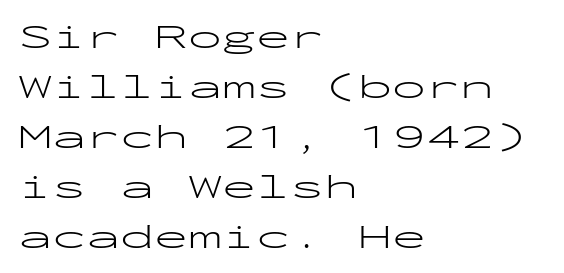
{"serif": "no", "italic": "no", "bold": "no", "weight": "light", "width": "wide", "stroke_contrast": "low", "x_height": "medium", "monospaced": "yes", "underline": "no", "align": "left", "line_spacing": "normal", "line_spacing_ratio": 1.47, "letter_spacing": "normal", "letter_spacing_em": 0.0, "glyph_px": 34}
